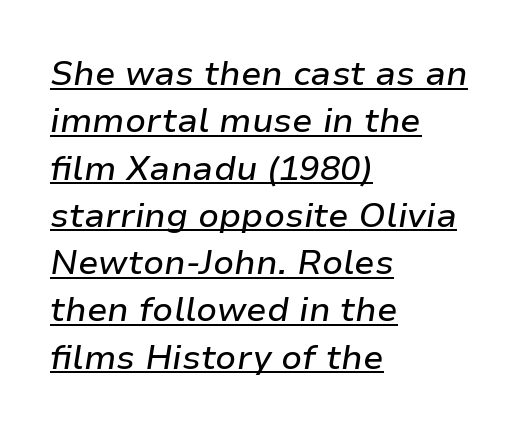
Q: Is the text italic (slanted)? A: Yes, it leans right by about 9 degrees.
Q: Is the text underlined? A: Yes.
Q: How is the paragraph aligned? A: Left-aligned.
Q: Is the spacing between letters normal or unusually wide? A: Normal.
Q: Is the spacing between lines tight, normal or loose? A: Normal.
Q: Width (condensed, normal, or wide)? A: Normal.
Q: Stroke contrast? A: Low.
Q: x-height? A: Medium.
Q: Monospaced? A: No.
